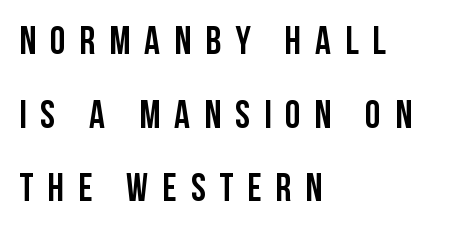
Q: Is the text italic (slanted)? A: No, it is upright.
Q: Is the typeface a serif or a sans-serif typeface? A: Sans-serif.
Q: Is the text underlined? A: No.
Q: How is the paragraph aligned? A: Left-aligned.
Q: Is the spacing between letters normal or unusually wide? A: Unusually wide.
Q: Width (condensed, normal, or wide)? A: Condensed.
Q: Stroke contrast? A: Low.
Q: x-height? A: Large.
Q: Monospaced? A: No.
